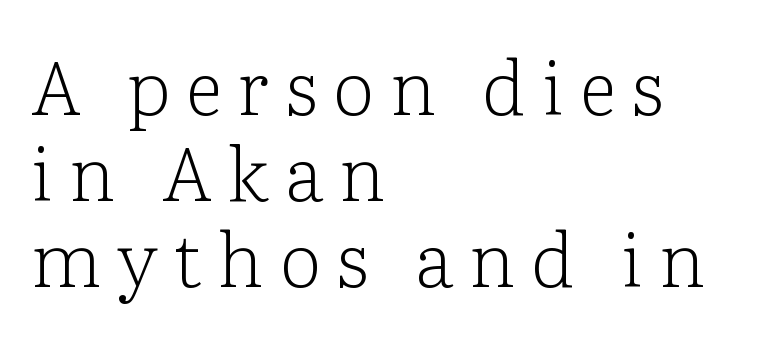
{"serif": "yes", "italic": "no", "bold": "no", "weight": "light", "width": "normal", "stroke_contrast": "low", "x_height": "medium", "monospaced": "no", "underline": "no", "align": "left", "line_spacing": "tight", "line_spacing_ratio": 1.15, "letter_spacing": "wide", "letter_spacing_em": 0.21, "glyph_px": 75}
